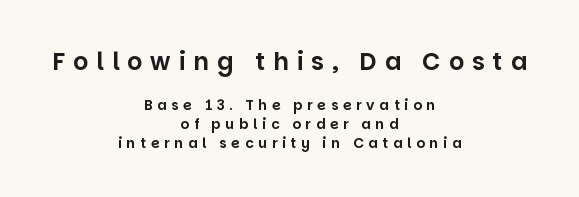
{"italic": "no", "underline": "no", "align": "center", "line_spacing": "normal", "line_spacing_ratio": 1.34, "letter_spacing": "wide", "letter_spacing_em": 0.33, "larger_block": "first", "size_ratio": 1.71, "glyph_px": 24}
